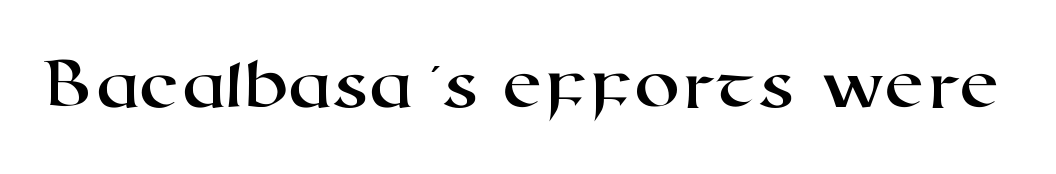
Does extra space separate the letters? No, they use regular spacing. Think of a printed novel: that variable character pitch is what you see here. Clear beneath every line of the passage. You can tell from the bare stems that sans-serif type was used.
